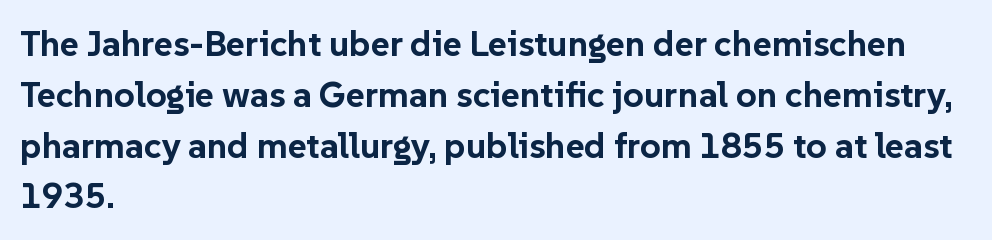
The image shows 36 px bold sans-serif type, upright; set left-aligned, normal line spacing (1.41x), normal letter spacing, not underlined; low stroke contrast and a medium x-height.
